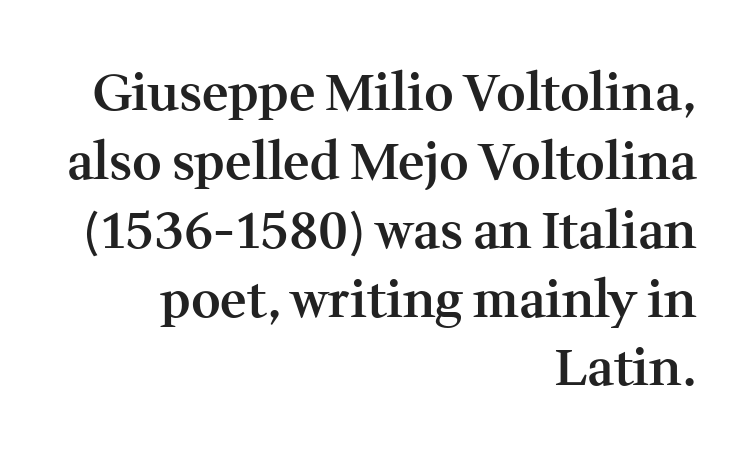
The image shows 51 px semibold serif type, upright; set right-aligned, normal line spacing (1.35x), normal letter spacing, not underlined; medium stroke contrast and a medium x-height.
